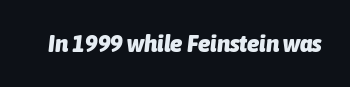
Default kerning and tracking; the words read as compact shapes. Notice how the stems are inclined rather than vertical — that's the hallmark of italics. Plain, unruled lines of type. Heavy, bold letterforms.
